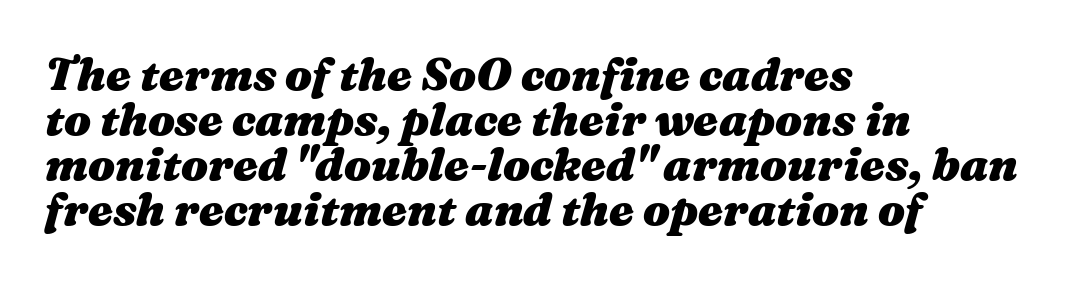
Notice how the stems are inclined rather than vertical — that's the hallmark of italics. Its strokes are broad and dark, the hallmark of bold type. This sample has the flowing, uneven cadence of proportional lettering. The typesetter chose a ragged-right arrangement here. Students, observe: this is what under-led, compact text looks like.
